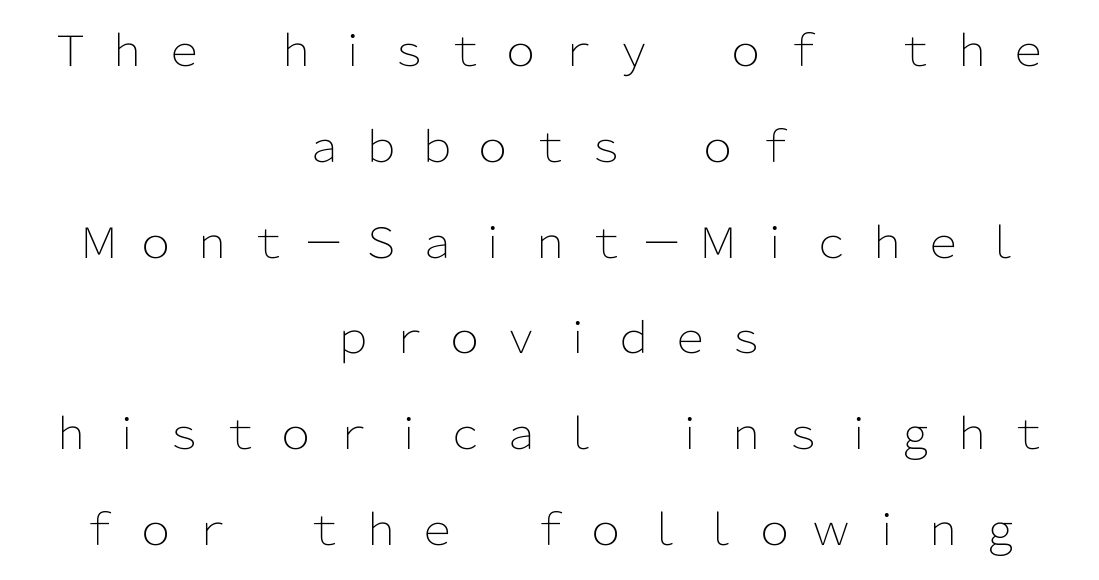
Q: Is the text bold? A: No.
Q: Is the text italic (slanted)? A: No, it is upright.
Q: Is the typeface a serif or a sans-serif typeface? A: Sans-serif.
Q: Is the text underlined? A: No.
Q: How is the paragraph aligned? A: Centered.
Q: Is the spacing between letters normal or unusually wide? A: Unusually wide.
Q: Is the spacing between lines tight, normal or loose? A: Loose.
Q: Width (condensed, normal, or wide)? A: Normal.
Q: Stroke contrast? A: Low.
Q: x-height? A: Medium.
Q: Monospaced? A: No.
